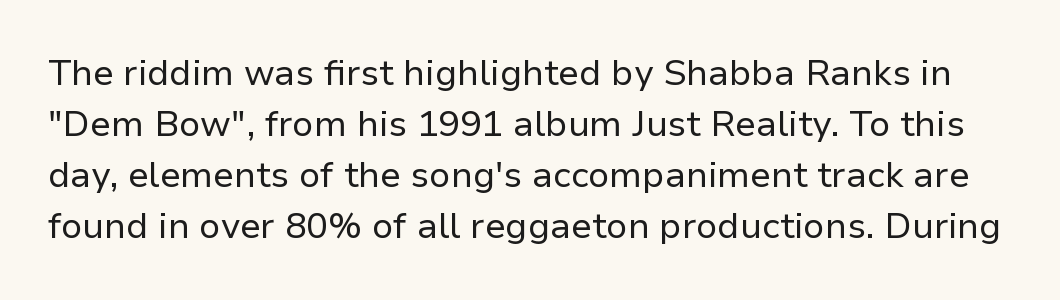
{"serif": "no", "italic": "no", "bold": "no", "weight": "regular", "width": "normal", "stroke_contrast": "low", "x_height": "medium", "monospaced": "no", "underline": "no", "line_spacing": "normal", "line_spacing_ratio": 1.42, "letter_spacing": "normal", "letter_spacing_em": 0.0, "glyph_px": 36}
